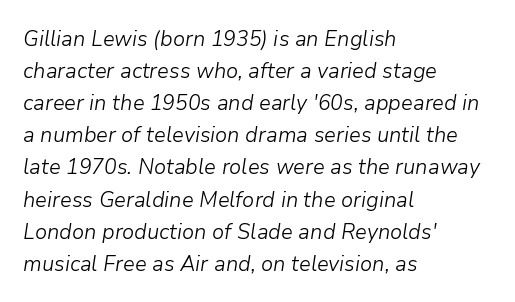
Q: Is the text bold? A: No.
Q: Is the text italic (slanted)? A: Yes, it leans right by about 9 degrees.
Q: Is the text underlined? A: No.
Q: How is the paragraph aligned? A: Left-aligned.
Q: Is the spacing between letters normal or unusually wide? A: Normal.
Q: Is the spacing between lines tight, normal or loose? A: Normal.
